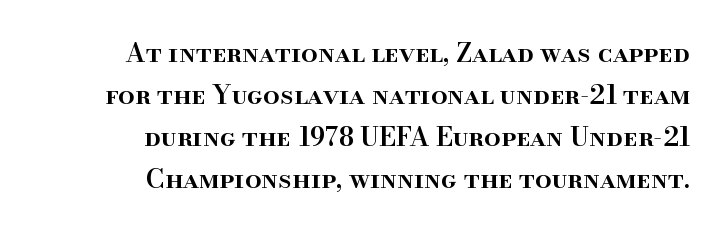
Q: Is the text bold? A: Semi-bold.
Q: Is the text italic (slanted)? A: No, it is upright.
Q: Is the text underlined? A: No.
Q: How is the paragraph aligned? A: Right-aligned.
Q: Is the spacing between letters normal or unusually wide? A: Normal.
Q: Is the spacing between lines tight, normal or loose? A: Normal.
